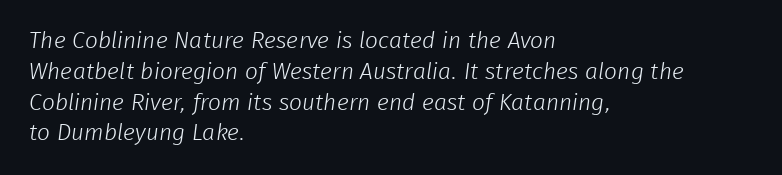
These glyphs show unthickened strokes, regular width or finer. If you measured baseline to baseline, you'd find a middling distance. Glance below the letters and you will spot only blank space. Line starts are locked; line ends wander. Honestly, the letter spacing is just normal — you wouldn't notice it.
